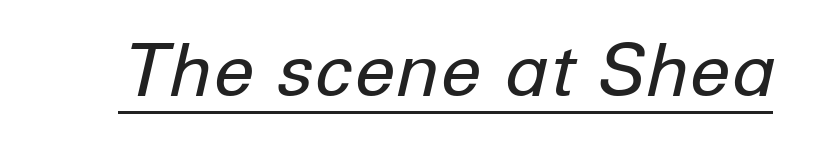
Q: Is the text bold? A: No.
Q: Is the text italic (slanted)? A: Yes, it leans right by about 12 degrees.
Q: Is the text underlined? A: Yes.
Q: Is the spacing between letters normal or unusually wide? A: Normal.
Q: Width (condensed, normal, or wide)? A: Normal.
Q: Stroke contrast? A: Low.
Q: x-height? A: Medium.
Q: Monospaced? A: No.
